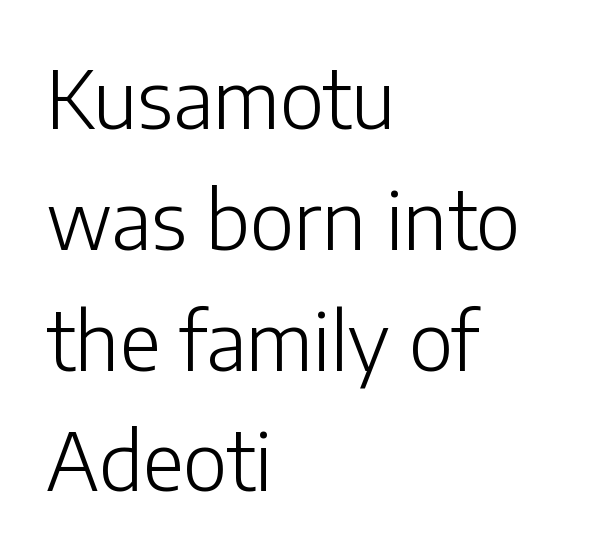
{"serif": "no", "italic": "no", "bold": "no", "weight": "light", "width": "normal", "stroke_contrast": "low", "x_height": "medium", "monospaced": "no", "underline": "no", "align": "left", "line_spacing": "normal", "line_spacing_ratio": 1.51, "letter_spacing": "normal", "letter_spacing_em": 0.0, "glyph_px": 80}
